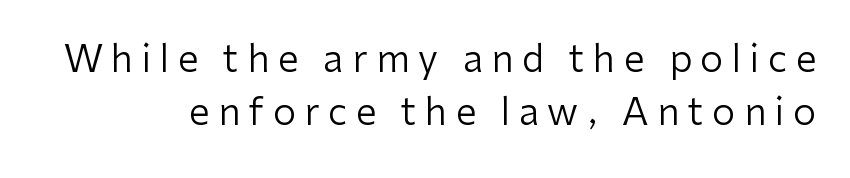
{"serif": "no", "italic": "no", "bold": "no", "weight": "regular", "width": "normal", "stroke_contrast": "low", "x_height": "medium", "monospaced": "no", "underline": "no", "align": "right", "line_spacing": "normal", "line_spacing_ratio": 1.44, "letter_spacing": "wide", "letter_spacing_em": 0.23, "glyph_px": 37}
